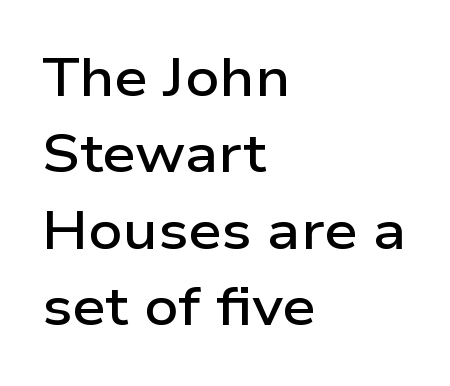
The image shows 53 px semibold, wide sans-serif type, upright; set left-aligned, normal line spacing (1.44x), normal letter spacing, not underlined; low stroke contrast and a medium x-height.
